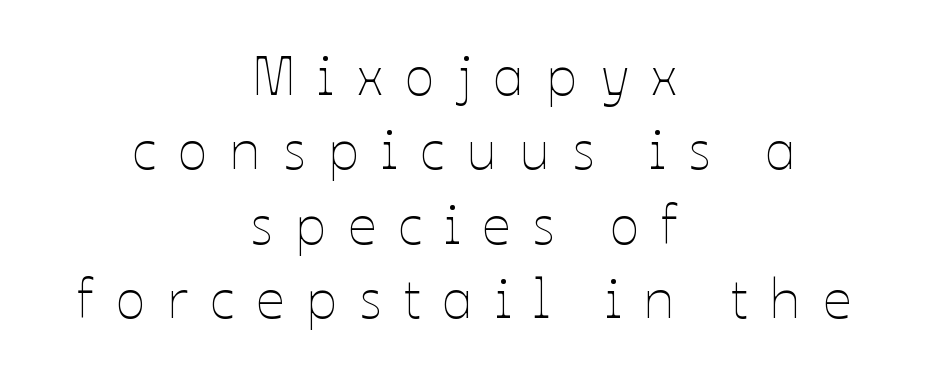
No italicization has been applied; the sample stays upright. A typesetter would call this leading conventional body-copy spacing. The horizontal fit of the characters is loose and conspicuously gappy. Visually the block forms a symmetrical silhouette, jagged on both flanks. Note the varied advance widths — an 'i' is clearly narrower than an 'm'.
